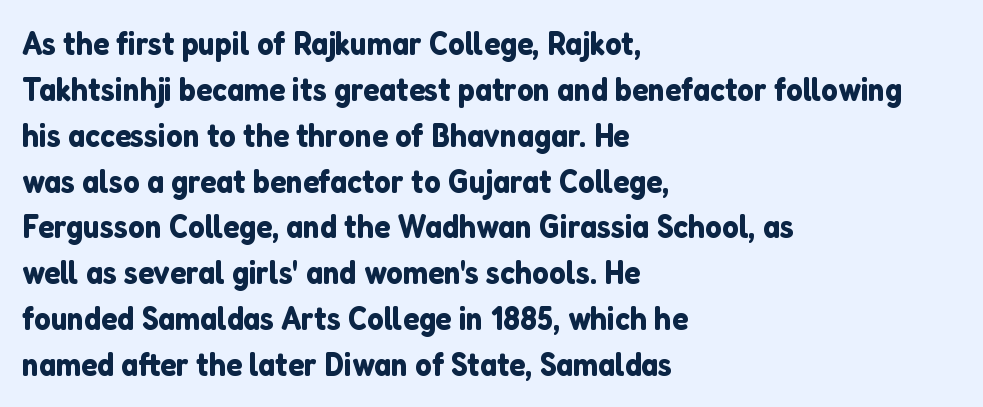
Q: Is the text italic (slanted)? A: No, it is upright.
Q: Is the typeface a serif or a sans-serif typeface? A: Sans-serif.
Q: Is the text underlined? A: No.
Q: How is the paragraph aligned? A: Left-aligned.
Q: Is the spacing between letters normal or unusually wide? A: Normal.
Q: Is the spacing between lines tight, normal or loose? A: Normal.
Q: Width (condensed, normal, or wide)? A: Normal.
Q: Stroke contrast? A: Low.
Q: x-height? A: Medium.
Q: Monospaced? A: No.
